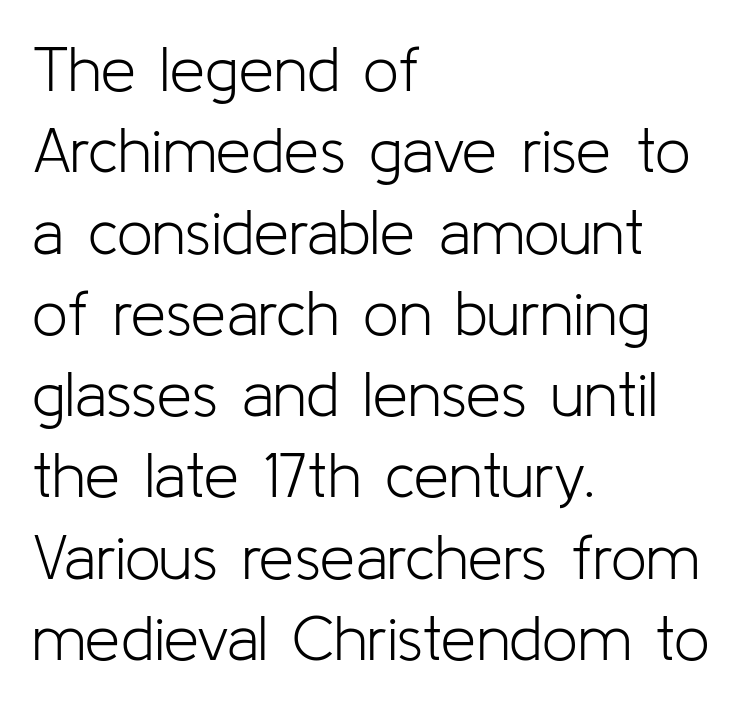
The glyphs in this specimen are sans serif. This sample has the flowing, uneven cadence of proportional lettering. Tall strokes in this sample are plumb rather than angled. The space between consecutive lines is moderate. Line starts are locked; line ends wander. Underline: absent.
